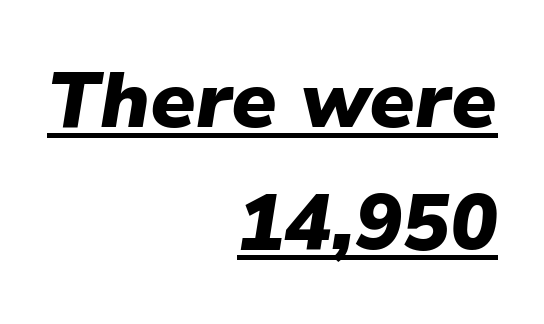
Between one letter and the next there's only the usual sliver of space. Has an underline been added? It has. A flush-right, rag-left setting is used for this passage. The strokes are fattened all the way to bold. Regarding leading, the lines here are spaced in the standard way. Spacing verdict: proportional, widths tailored to each character.
